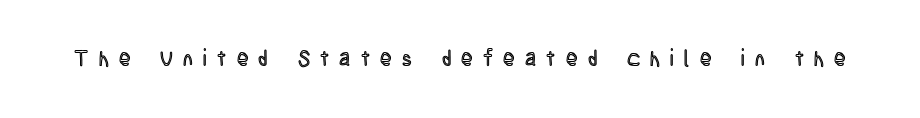
Q: Is the text italic (slanted)? A: No, it is upright.
Q: Is the text underlined? A: No.
Q: Is the spacing between letters normal or unusually wide? A: Unusually wide.
